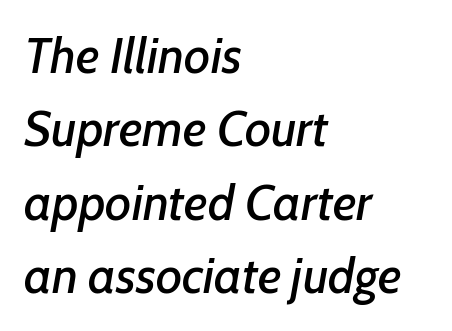
{"italic": "yes", "lean": "right", "slant_degrees": 7, "width": "normal", "stroke_contrast": "low", "x_height": "medium", "monospaced": "no", "underline": "no", "align": "left", "line_spacing": "normal", "line_spacing_ratio": 1.47, "letter_spacing": "normal", "letter_spacing_em": 0.0, "glyph_px": 50}
